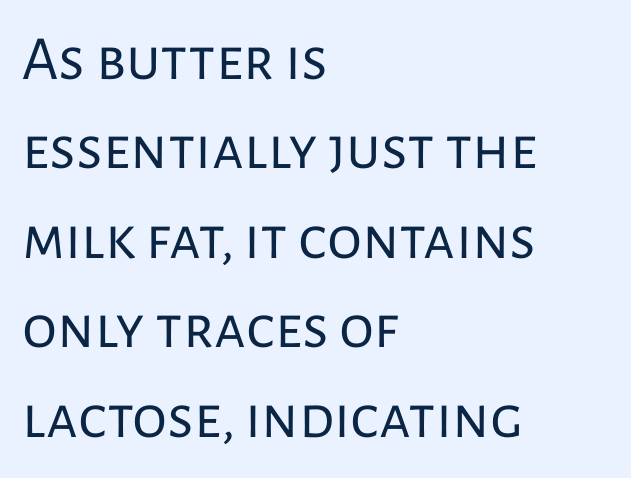
Q: Is the text bold? A: No.
Q: Is the text italic (slanted)? A: No, it is upright.
Q: Is the typeface a serif or a sans-serif typeface? A: Sans-serif.
Q: Is the text underlined? A: No.
Q: How is the paragraph aligned? A: Left-aligned.
Q: Is the spacing between letters normal or unusually wide? A: Normal.
Q: Is the spacing between lines tight, normal or loose? A: Normal.
Q: Width (condensed, normal, or wide)? A: Normal.
Q: Stroke contrast? A: Low.
Q: x-height? A: Medium.
Q: Monospaced? A: No.
